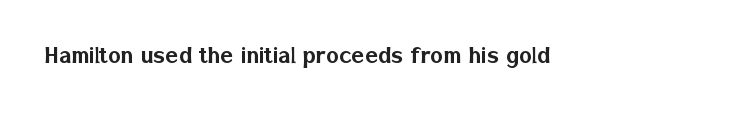
Q: Is the text italic (slanted)? A: No, it is upright.
Q: Is the text underlined? A: No.
Q: Is the spacing between letters normal or unusually wide? A: Normal.
